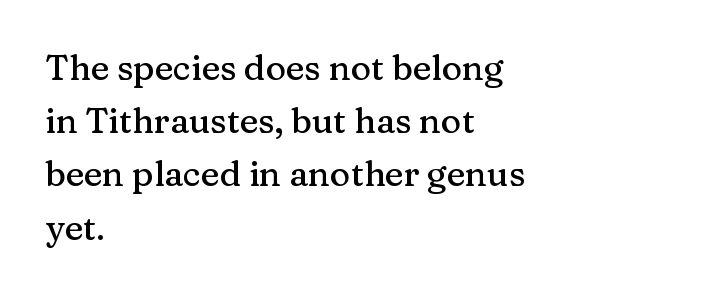
The image shows 35 px serif type, upright; set left-aligned, normal line spacing (1.52x), normal letter spacing, not underlined; medium stroke contrast and a medium x-height.
